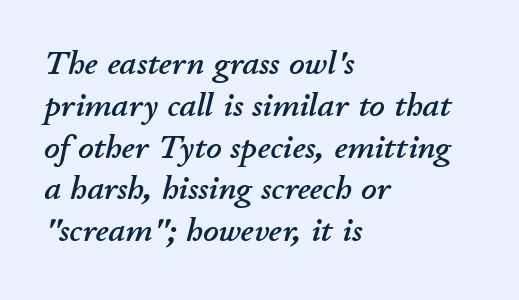
Q: Is the text italic (slanted)? A: Yes, it leans right by about 11 degrees.
Q: Is the text underlined? A: No.
Q: How is the paragraph aligned? A: Left-aligned.
Q: Is the spacing between letters normal or unusually wide? A: Normal.
Q: Width (condensed, normal, or wide)? A: Normal.
Q: Stroke contrast? A: Low.
Q: x-height? A: Small.
Q: Monospaced? A: No.
